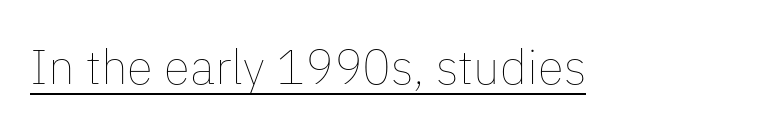
No chunkiness to these letters — they're not bold. Spacing between characters is what you'd get straight out of the box. The specimen includes a rule beneath the text block's lines. Spacing verdict: proportional, widths tailored to each character.
